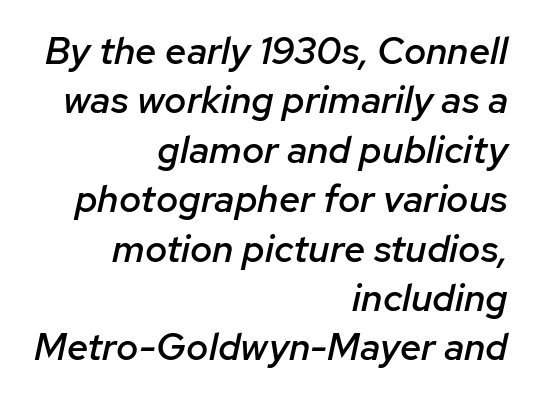
The image shows 38 px semibold type, italic (leaning right); set right-aligned, normal line spacing (1.3x), normal letter spacing, not underlined; low stroke contrast and a medium x-height.
